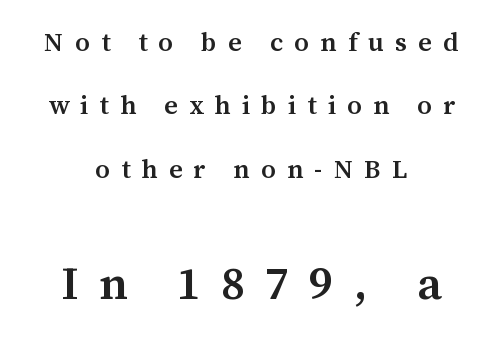
The image shows 46 px semibold serif type, upright; set centered, loose line spacing (2.44x), unusually wide letter spacing (+0.43 em), not underlined; the second (bottom) block is 1.77x larger; medium stroke contrast and a medium x-height.
